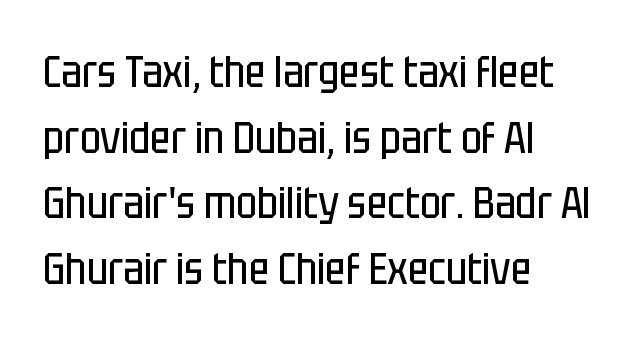
Q: Is the text bold? A: No.
Q: Is the text italic (slanted)? A: No, it is upright.
Q: Is the typeface a serif or a sans-serif typeface? A: Sans-serif.
Q: Is the text underlined? A: No.
Q: How is the paragraph aligned? A: Left-aligned.
Q: Is the spacing between letters normal or unusually wide? A: Normal.
Q: Is the spacing between lines tight, normal or loose? A: Normal.
Q: Width (condensed, normal, or wide)? A: Condensed.
Q: Stroke contrast? A: Low.
Q: x-height? A: Large.
Q: Monospaced? A: No.
